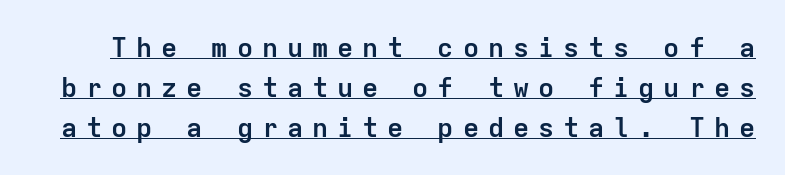
Short note: letters widely spaced. Posture: straight, roman, zero tilt. These characters rest on top of a visible drawn line. Strong, thick strokes mark this as bold type.
